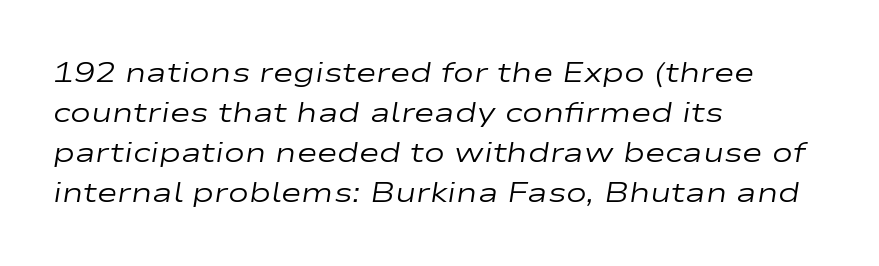
{"italic": "yes", "lean": "right", "slant_degrees": 9, "bold": "no", "weight": "regular", "width": "wide", "stroke_contrast": "low", "x_height": "medium", "monospaced": "no", "underline": "no", "align": "left", "line_spacing": "normal", "line_spacing_ratio": 1.43, "letter_spacing": "normal", "letter_spacing_em": 0.0, "glyph_px": 28}
